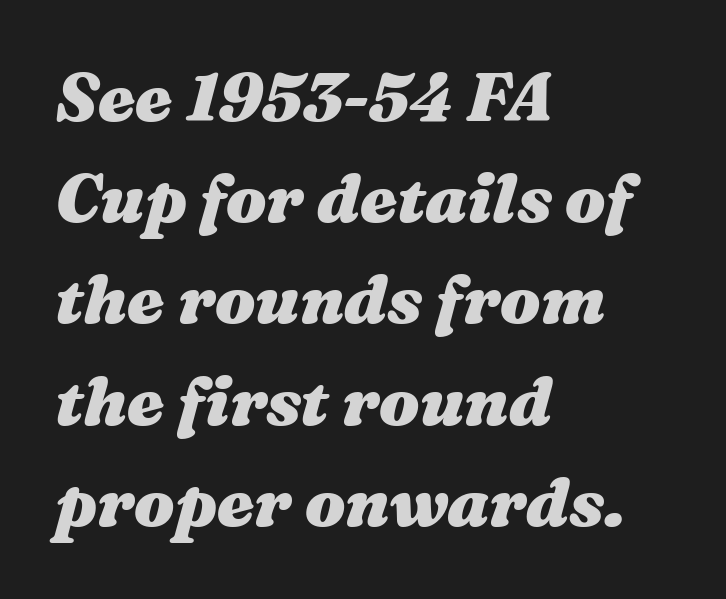
The image shows 67 px heavy, wide type, italic (leaning right); set left-aligned, normal line spacing (1.51x), normal letter spacing, not underlined; medium stroke contrast and a medium x-height.
